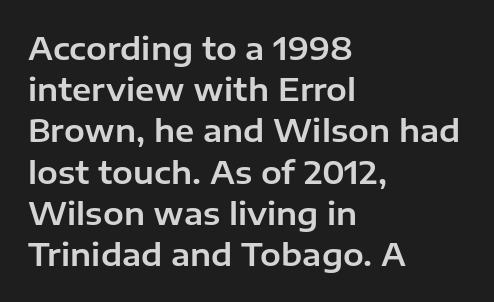
The image shows 31 px sans-serif type, upright; set left-aligned, normal line spacing (1.33x), normal letter spacing, not underlined; low stroke contrast and a medium x-height.
